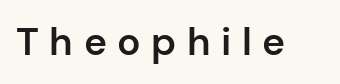
Q: Is the text bold? A: Semi-bold.
Q: Is the text italic (slanted)? A: No, it is upright.
Q: Is the typeface a serif or a sans-serif typeface? A: Sans-serif.
Q: Is the text underlined? A: No.
Q: Is the spacing between letters normal or unusually wide? A: Unusually wide.
Q: Width (condensed, normal, or wide)? A: Normal.
Q: Stroke contrast? A: Low.
Q: x-height? A: Medium.
Q: Monospaced? A: No.
